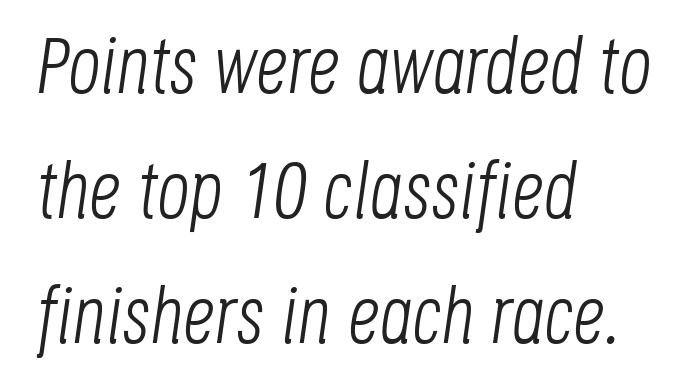
The image shows 80 px light, condensed type, italic (leaning right); set left-aligned, normal line spacing (1.56x), normal letter spacing, not underlined; low stroke contrast and a large x-height.
